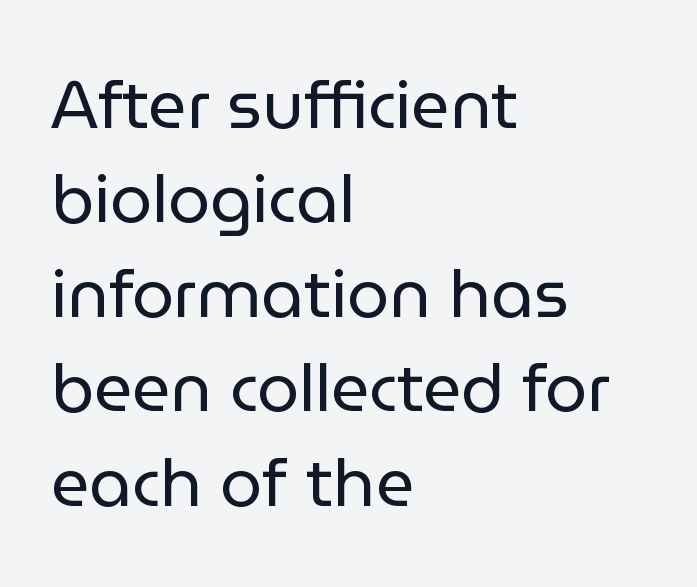
The passage shown is typed in a proportional face where columns would drift. Classification — sans serif. The string is rendered with underlining switched off. The lines in this sample share a left origin and differ only in where they stop. Horizontal bands of white between lines are of average thickness. Vertical strokes here are truly vertical.
